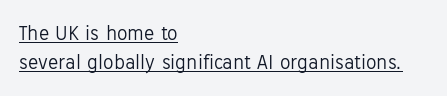
The image shows 21 px text type, upright; set left-aligned, normal line spacing (1.36x), normal letter spacing, underlined.
